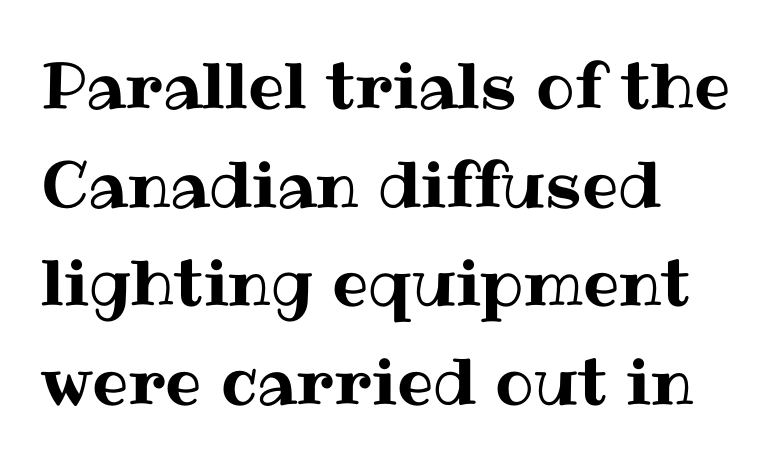
The image shows 64 px text type, upright; set left-aligned, normal line spacing (1.54x), normal letter spacing, not underlined; medium stroke contrast and a medium x-height.
